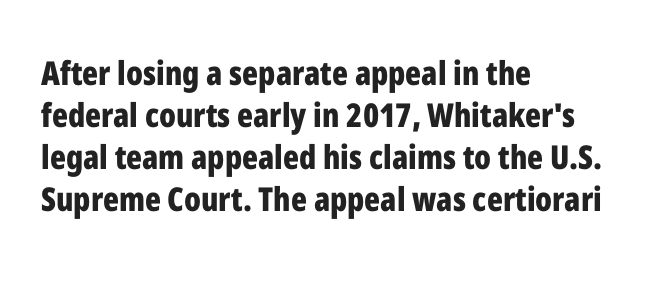
Q: Is the text bold? A: Yes.
Q: Is the text italic (slanted)? A: No, it is upright.
Q: Is the typeface a serif or a sans-serif typeface? A: Sans-serif.
Q: Is the text underlined? A: No.
Q: How is the paragraph aligned? A: Left-aligned.
Q: Is the spacing between letters normal or unusually wide? A: Normal.
Q: Is the spacing between lines tight, normal or loose? A: Normal.
Q: Width (condensed, normal, or wide)? A: Condensed.
Q: Stroke contrast? A: Low.
Q: x-height? A: Medium.
Q: Monospaced? A: No.
